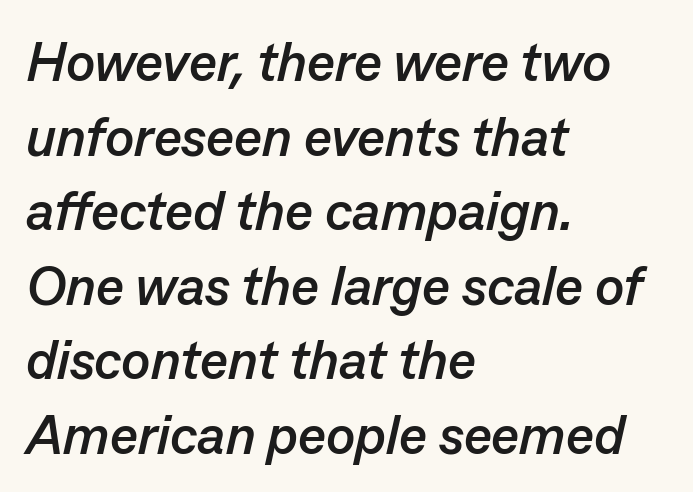
The passage shown is not underscored anywhere. Caption: standard tracking, unaltered. Observe the lean: these are italic letterforms. Visually the block forms a straight wall on the left and a jagged coastline on the right.
